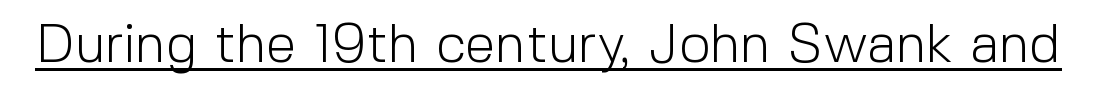
{"serif": "no", "italic": "no", "bold": "no", "weight": "light", "width": "normal", "x_height": "medium", "monospaced": "no", "underline": "yes", "letter_spacing": "normal", "letter_spacing_em": 0.0, "glyph_px": 55}
